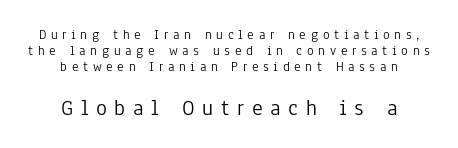
Q: Is the text bold? A: No.
Q: Is the text italic (slanted)? A: No, it is upright.
Q: Is the text underlined? A: No.
Q: How is the paragraph aligned? A: Centered.
Q: Is the spacing between letters normal or unusually wide? A: Unusually wide.
Q: Is the spacing between lines tight, normal or loose? A: Tight.
Q: Which block of text is set in a larger size, the first (top) or the second (bottom)? A: The second (bottom) one.
